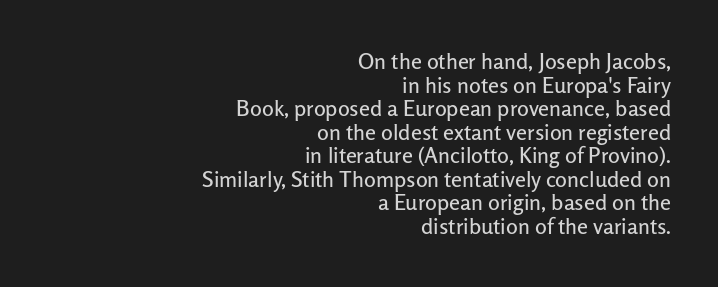
The image shows 22 px text type, upright; set right-aligned, tight line spacing (1.07x), normal letter spacing, not underlined.
